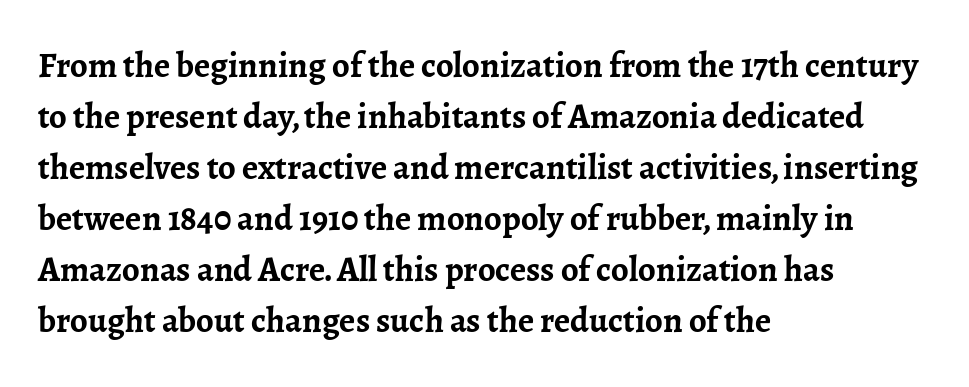
Q: Is the text bold? A: Yes.
Q: Is the text italic (slanted)? A: No, it is upright.
Q: Is the typeface a serif or a sans-serif typeface? A: Serif.
Q: Is the text underlined? A: No.
Q: How is the paragraph aligned? A: Left-aligned.
Q: Is the spacing between letters normal or unusually wide? A: Normal.
Q: Is the spacing between lines tight, normal or loose? A: Normal.
Q: Width (condensed, normal, or wide)? A: Normal.
Q: Stroke contrast? A: Low.
Q: x-height? A: Medium.
Q: Monospaced? A: No.
